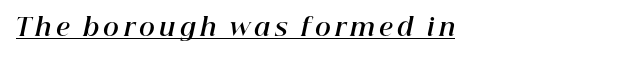
{"italic": "yes", "lean": "right", "slant_degrees": 12, "bold": "yes", "underline": "yes", "align": "left", "glyph_px": 24}
